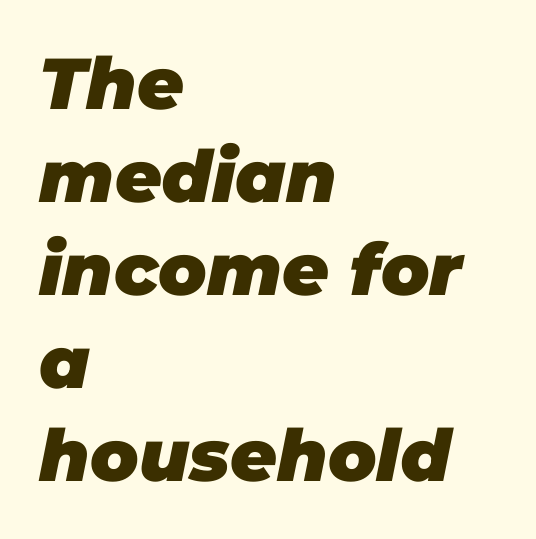
Q: Is the text bold? A: Yes.
Q: Is the text italic (slanted)? A: Yes, it leans right by about 11 degrees.
Q: Is the text underlined? A: No.
Q: How is the paragraph aligned? A: Left-aligned.
Q: Is the spacing between letters normal or unusually wide? A: Normal.
Q: Is the spacing between lines tight, normal or loose? A: Normal.
Q: Width (condensed, normal, or wide)? A: Normal.
Q: Stroke contrast? A: Low.
Q: x-height? A: Large.
Q: Monospaced? A: No.
